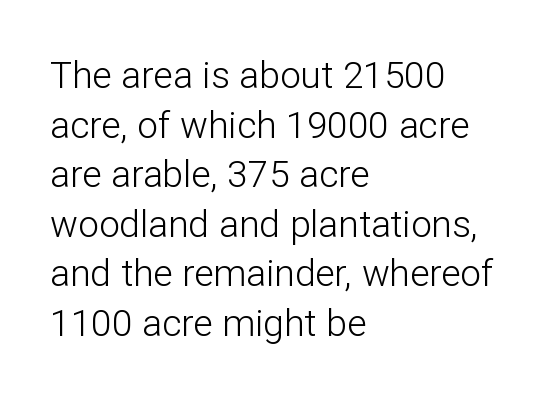
{"serif": "no", "italic": "no", "bold": "no", "weight": "light", "width": "normal", "stroke_contrast": "low", "x_height": "medium", "monospaced": "no", "underline": "no", "align": "left", "line_spacing": "normal", "line_spacing_ratio": 1.34, "letter_spacing": "normal", "letter_spacing_em": 0.0, "glyph_px": 37}
